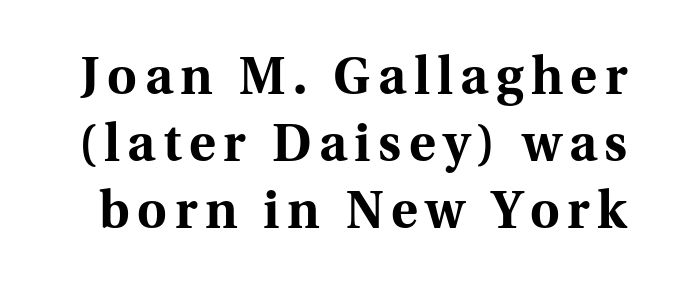
The image shows 51 px bold serif type, upright; set normal line spacing (1.31x), not underlined; medium stroke contrast and a medium x-height.
